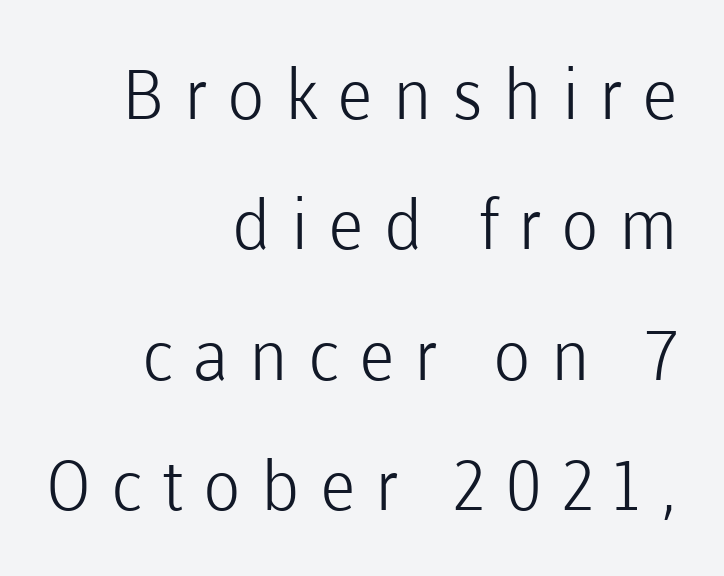
{"serif": "no", "italic": "no", "bold": "no", "weight": "light", "width": "normal", "stroke_contrast": "low", "x_height": "medium", "monospaced": "no", "underline": "no", "align": "right", "line_spacing_ratio": 1.89, "letter_spacing": "wide", "letter_spacing_em": 0.29, "glyph_px": 69}
